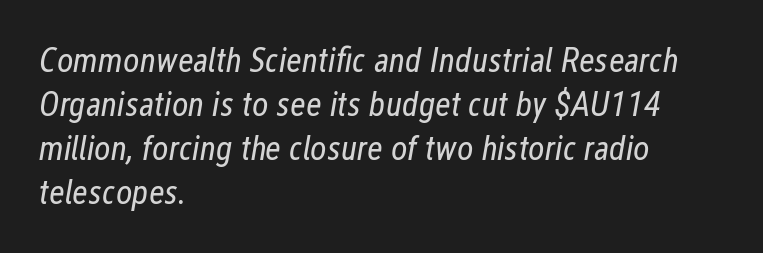
Q: Is the text bold? A: No.
Q: Is the text italic (slanted)? A: Yes, it leans right by about 12 degrees.
Q: Is the text underlined? A: No.
Q: How is the paragraph aligned? A: Left-aligned.
Q: Is the spacing between letters normal or unusually wide? A: Normal.
Q: Is the spacing between lines tight, normal or loose? A: Normal.
Q: Width (condensed, normal, or wide)? A: Condensed.
Q: Stroke contrast? A: Low.
Q: x-height? A: Medium.
Q: Monospaced? A: No.
